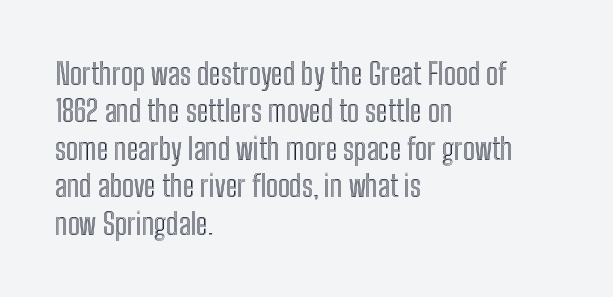
Students, observe: this is what conventionally led text looks like. Spacing between characters is what you'd get straight out of the box. This rendering uses left alignment, leaving the right contour irregular. Anything drawn beneath the words? Only blank space.
